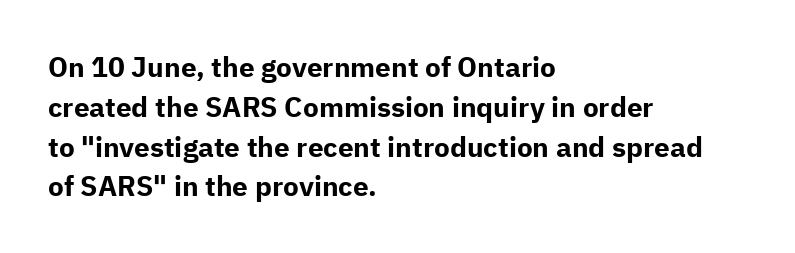
The paragraph has a hard left edge and a soft right edge. Looks like regular typesetting: each glyph gets only the width it needs. I'd call this a sans setting — the letters go barefoot. Each word holds together tightly as a unit, with standard inter-letter gaps. Caption: bold face, heavy strokes.
